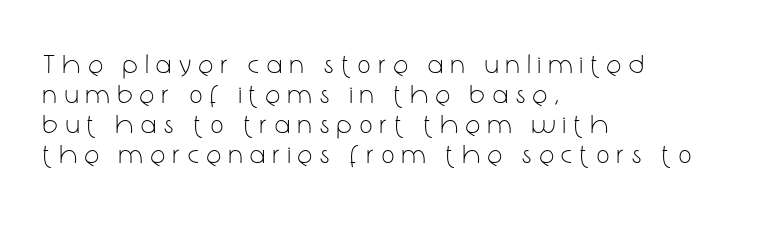
Q: Is the text bold? A: No.
Q: Is the text italic (slanted)? A: No, it is upright.
Q: Is the text underlined? A: No.
Q: How is the paragraph aligned? A: Left-aligned.
Q: Is the spacing between letters normal or unusually wide? A: Unusually wide.
Q: Is the spacing between lines tight, normal or loose? A: Tight.
